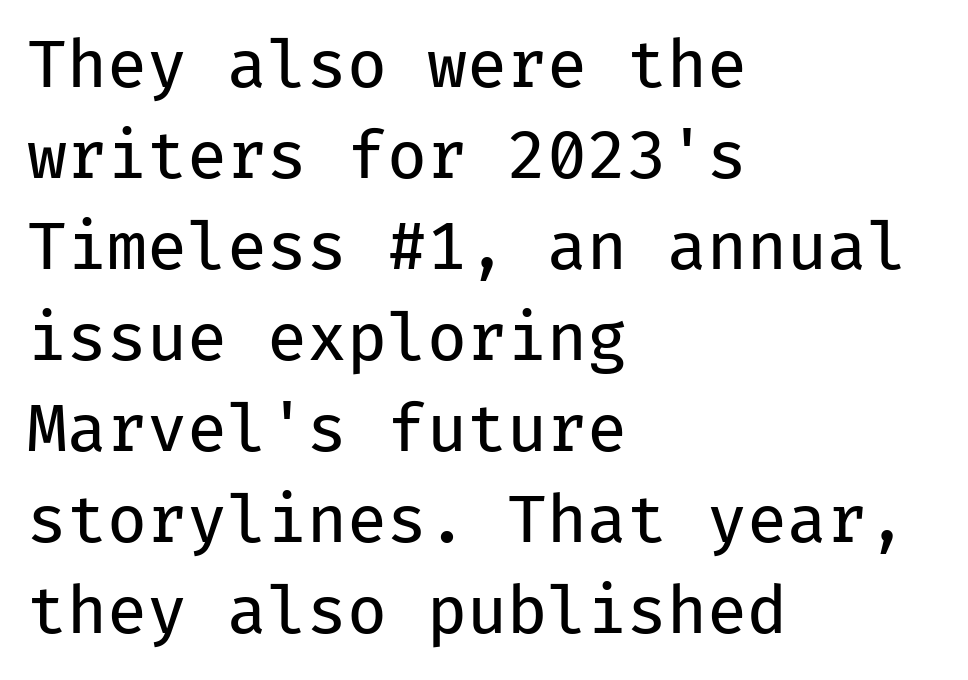
The image shows 65 px regular-weight sans-serif type, upright, monospaced; set left-aligned, normal line spacing (1.4x), normal letter spacing, not underlined; low stroke contrast and a medium x-height.
